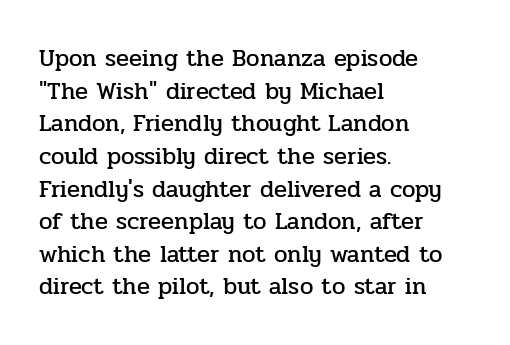
{"italic": "no", "underline": "no", "align": "left", "line_spacing": "normal", "line_spacing_ratio": 1.36, "letter_spacing": "normal", "letter_spacing_em": 0.0, "glyph_px": 24}
